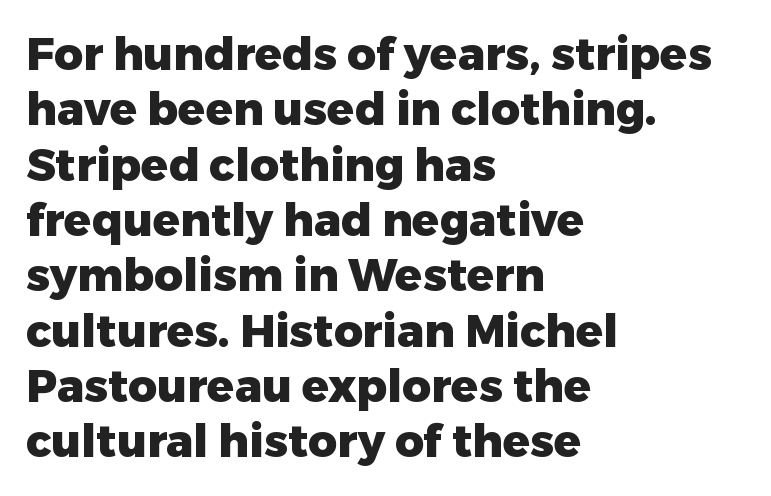
Descenders hang freely into open space. Does the lettering tilt? It doesn't — this is upright. Caption: multi-line text, flush left, ragged right. What stands out about the letter spacing? Nothing — it is the standard amount.
